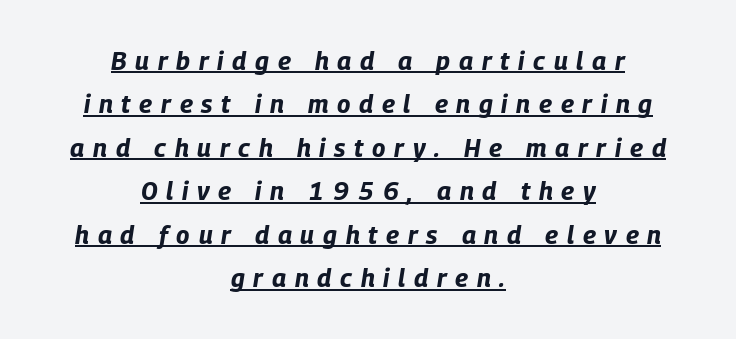
The letters are slanted; this is an italic face. Is the block centered? Yes — each line is placed symmetrically about the middle. Decoration check: the copy is underlined. Honestly, the letter spacing is so wide it's the main thing you notice. The rendering uses a bold face; every stroke is thick and dark.
